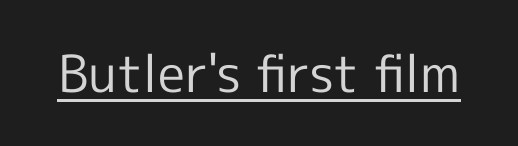
Q: Is the text bold? A: No.
Q: Is the text italic (slanted)? A: No, it is upright.
Q: Is the typeface a serif or a sans-serif typeface? A: Sans-serif.
Q: Is the text underlined? A: Yes.
Q: Is the spacing between letters normal or unusually wide? A: Normal.
Q: Width (condensed, normal, or wide)? A: Normal.
Q: x-height? A: Medium.
Q: Monospaced? A: No.
